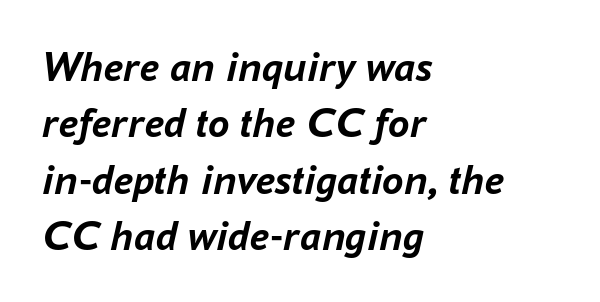
The image shows 43 px semibold type, italic (leaning right); set left-aligned, normal line spacing (1.31x), normal letter spacing, not underlined; low stroke contrast and a medium x-height.
